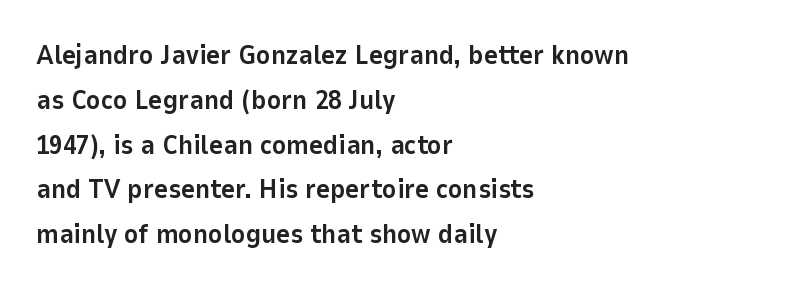
The image shows 27 px bold type, upright; set left-aligned, normal line spacing (1.66x), normal letter spacing, not underlined.
